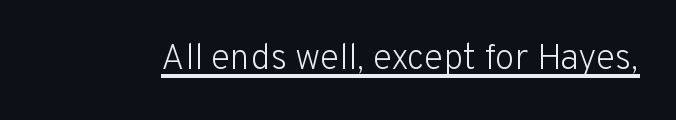
The image shows 36 px light sans-serif type, upright; set normal letter spacing, underlined; low stroke contrast and a medium x-height.
